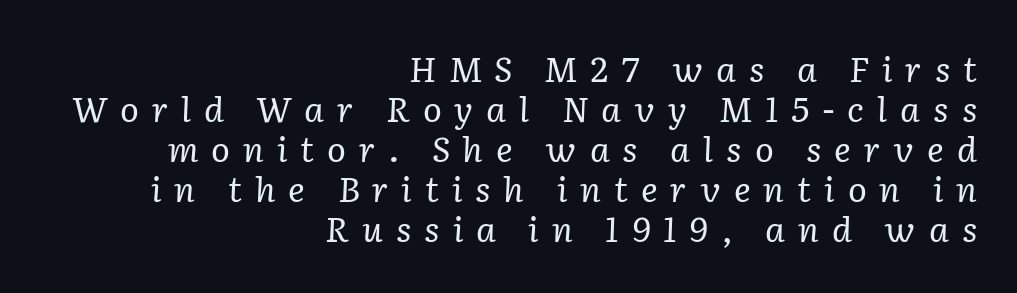
Q: Is the text bold? A: No.
Q: Is the text italic (slanted)? A: Yes, it leans right by about 2 degrees.
Q: Is the typeface a serif or a sans-serif typeface? A: Serif.
Q: Is the text underlined? A: No.
Q: How is the paragraph aligned? A: Right-aligned.
Q: Is the spacing between letters normal or unusually wide? A: Unusually wide.
Q: Is the spacing between lines tight, normal or loose? A: Tight.
Q: Width (condensed, normal, or wide)? A: Normal.
Q: Stroke contrast? A: Low.
Q: x-height? A: Medium.
Q: Monospaced? A: No.
